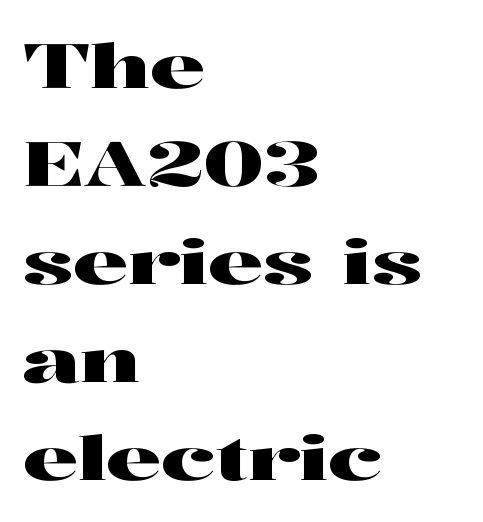
Q: Is the text italic (slanted)? A: No, it is upright.
Q: Is the typeface a serif or a sans-serif typeface? A: Serif.
Q: Is the text underlined? A: No.
Q: How is the paragraph aligned? A: Left-aligned.
Q: Is the spacing between letters normal or unusually wide? A: Normal.
Q: Is the spacing between lines tight, normal or loose? A: Normal.
Q: Width (condensed, normal, or wide)? A: Wide.
Q: Stroke contrast? A: High.
Q: x-height? A: Medium.
Q: Monospaced? A: No.
